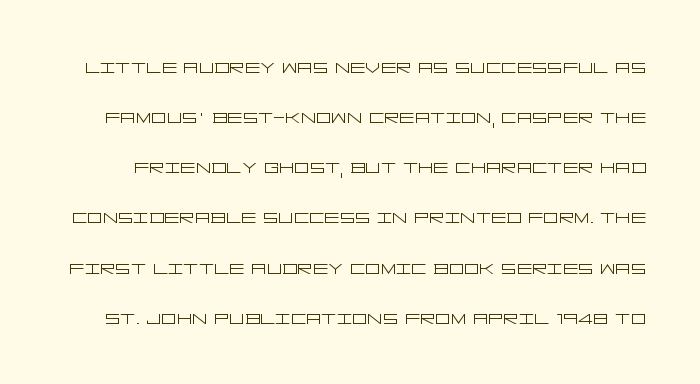
Q: Is the text bold? A: No.
Q: Is the text italic (slanted)? A: No, it is upright.
Q: Is the text underlined? A: No.
Q: Is the spacing between letters normal or unusually wide? A: Normal.
Q: Is the spacing between lines tight, normal or loose? A: Loose.
